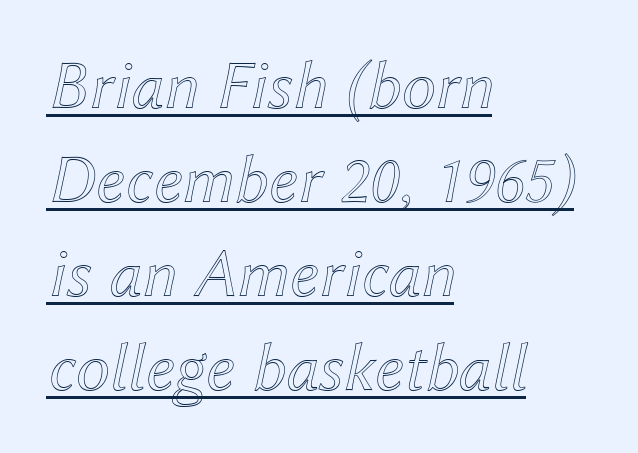
Q: Is the text italic (slanted)? A: Yes, it leans right by about 12 degrees.
Q: Is the text underlined? A: Yes.
Q: How is the paragraph aligned? A: Left-aligned.
Q: Is the spacing between letters normal or unusually wide? A: Normal.
Q: Is the spacing between lines tight, normal or loose? A: Normal.
Q: Width (condensed, normal, or wide)? A: Normal.
Q: x-height? A: Medium.
Q: Monospaced? A: No.
